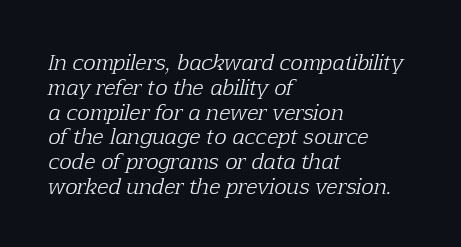
{"italic": "yes", "lean": "right", "slant_degrees": 12, "bold": "no", "underline": "no", "align": "left", "line_spacing_ratio": 1.18, "letter_spacing": "normal", "letter_spacing_em": 0.0, "glyph_px": 21}
